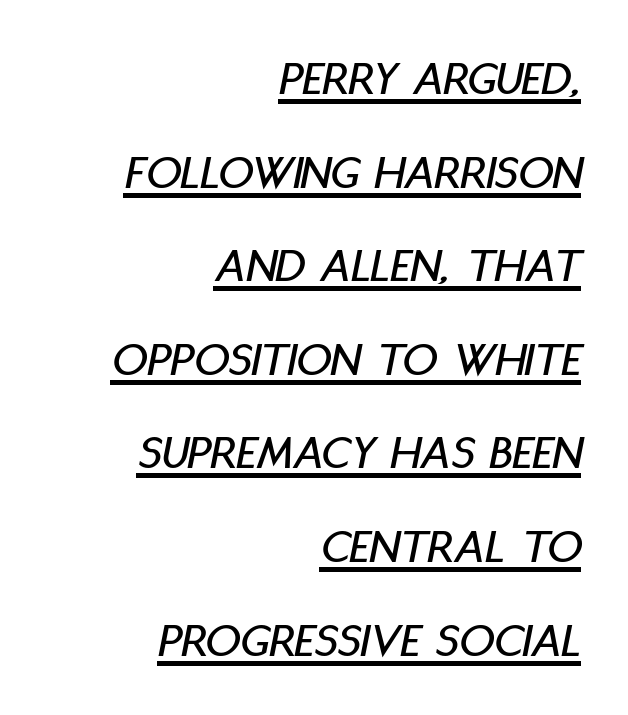
The image shows 49 px condensed type, italic (leaning right); set right-aligned, loose line spacing (1.91x), normal letter spacing, underlined; low stroke contrast and a large x-height.
